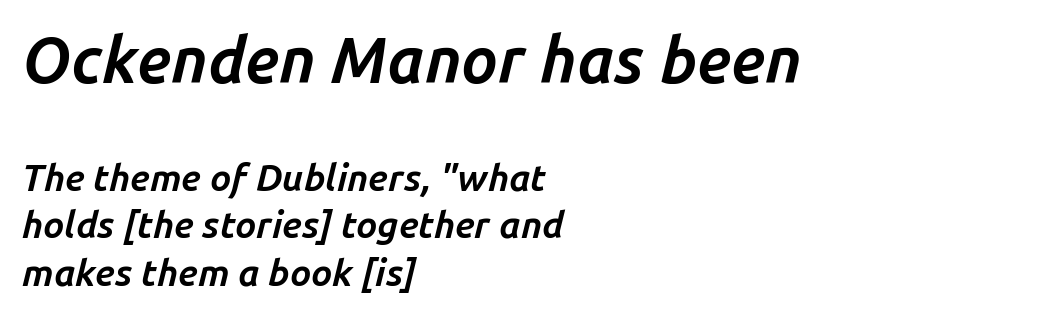
Q: Is the text bold? A: Yes.
Q: Is the text italic (slanted)? A: Yes, it leans right by about 14 degrees.
Q: Is the text underlined? A: No.
Q: How is the paragraph aligned? A: Left-aligned.
Q: Is the spacing between letters normal or unusually wide? A: Normal.
Q: Is the spacing between lines tight, normal or loose? A: Normal.
Q: Which block of text is set in a larger size, the first (top) or the second (bottom)? A: The first (top) one.
Q: Width (condensed, normal, or wide)? A: Normal.
Q: Stroke contrast? A: Low.
Q: x-height? A: Medium.
Q: Monospaced? A: No.
